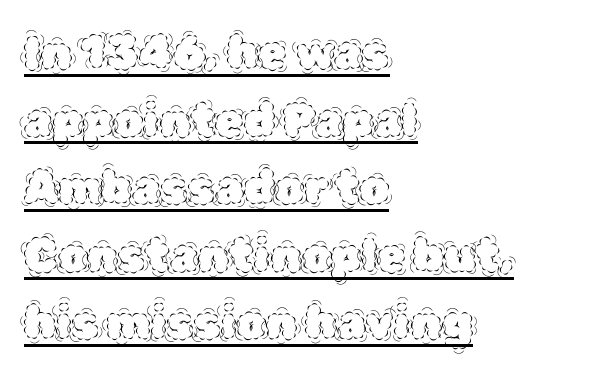
Q: Is the text bold? A: No.
Q: Is the text italic (slanted)? A: No, it is upright.
Q: Is the text underlined? A: Yes.
Q: How is the paragraph aligned? A: Left-aligned.
Q: Is the spacing between letters normal or unusually wide? A: Normal.
Q: Is the spacing between lines tight, normal or loose? A: Normal.
Q: Width (condensed, normal, or wide)? A: Normal.
Q: x-height? A: Large.
Q: Monospaced? A: No.
